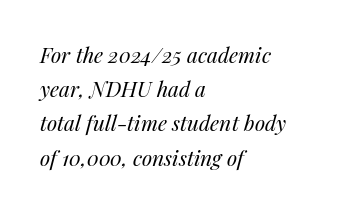
Yep, that's italic — everything's leaning. You could call the tracking neutral — neither tight nor loose. The rendering uses a moderate line-height, typical for paragraphs. Is the block centered? No — it sits flush against the left margin.
